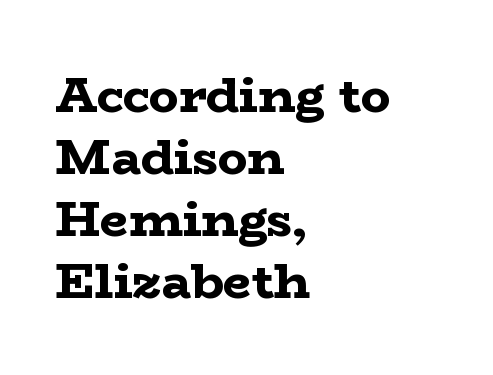
The image shows 50 px bold, wide serif type, upright; set left-aligned, line spacing 1.24x, normal letter spacing, not underlined; low stroke contrast and a medium x-height.
